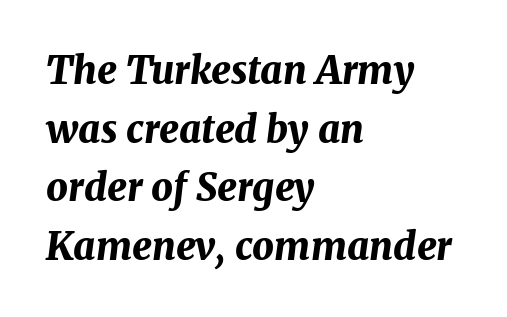
The passage shown is typed in a proportional face where columns would drift. Slant detected: the letters are inclined. Look at the tracking — it's just the regular setting, nothing added. Rows of type keep a routine distance in the vertical direction. In CSS terms this would be text-align: left.
